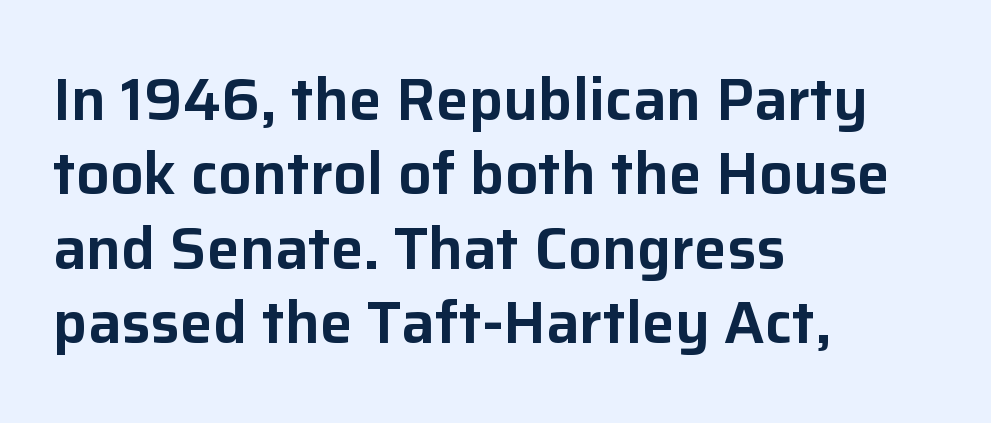
Line spacing here is normal. A sans-serif font was chosen for this passage. Is this a fixed-width face? No — the glyphs have proportional, varying widths. A classic flush-left, rag-right setting is used for this passage. The font's upright variant was chosen for this text. Standard letterfit; no display-style spreading of the glyphs.
